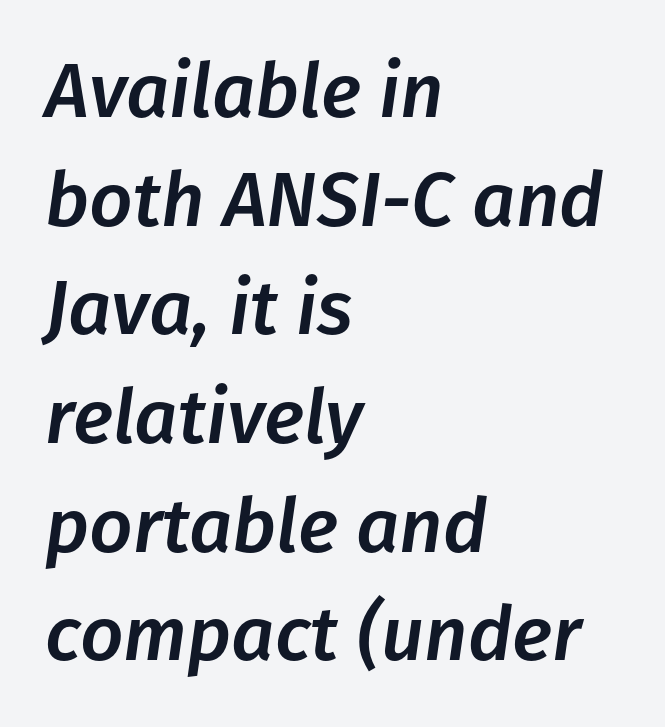
The image shows 76 px text type, italic (leaning right); set left-aligned, normal line spacing (1.43x), normal letter spacing, not underlined; low stroke contrast and a medium x-height.
